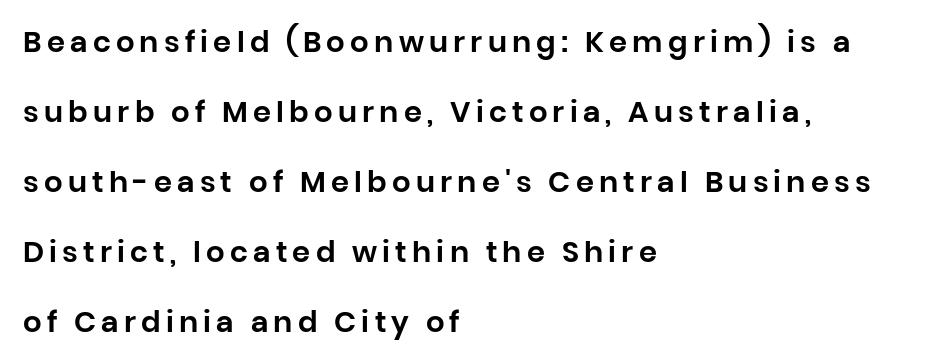
Q: Is the text italic (slanted)? A: No, it is upright.
Q: Is the typeface a serif or a sans-serif typeface? A: Sans-serif.
Q: Is the text underlined? A: No.
Q: How is the paragraph aligned? A: Left-aligned.
Q: Is the spacing between lines tight, normal or loose? A: Loose.
Q: Width (condensed, normal, or wide)? A: Normal.
Q: Stroke contrast? A: Low.
Q: x-height? A: Large.
Q: Monospaced? A: No.
